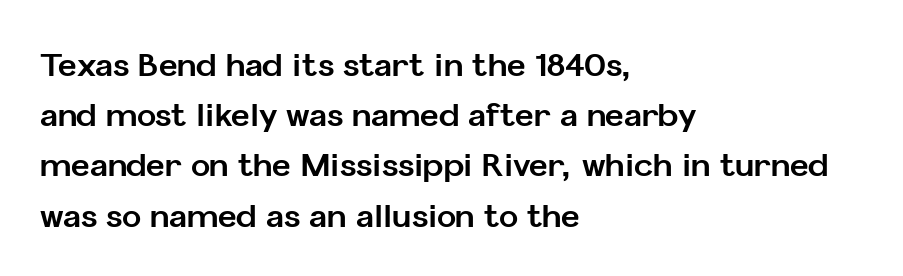
The image shows 32 px bold sans-serif type, upright; set left-aligned, normal line spacing (1.57x), normal letter spacing, not underlined; low stroke contrast and a medium x-height.
